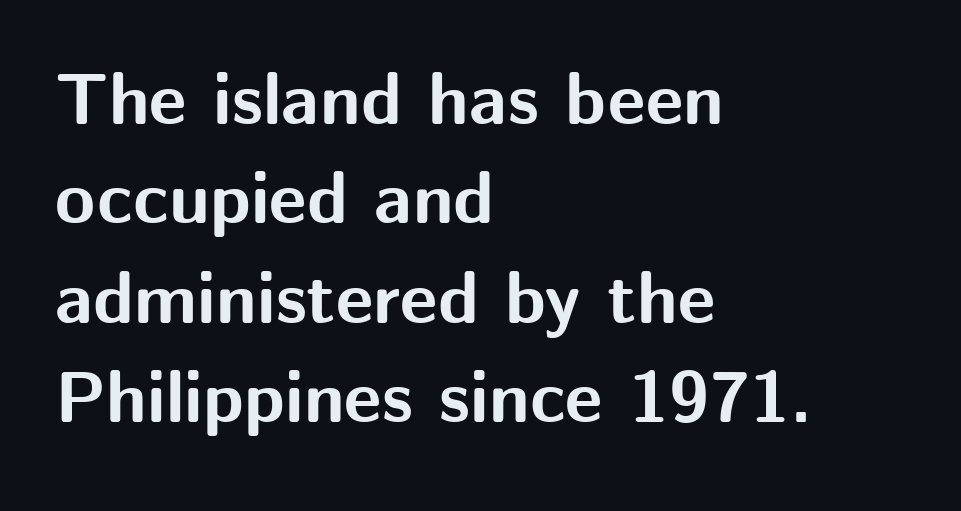
Q: Is the text bold? A: Yes.
Q: Is the text italic (slanted)? A: No, it is upright.
Q: Is the typeface a serif or a sans-serif typeface? A: Sans-serif.
Q: Is the text underlined? A: No.
Q: How is the paragraph aligned? A: Left-aligned.
Q: Is the spacing between letters normal or unusually wide? A: Normal.
Q: Is the spacing between lines tight, normal or loose? A: Normal.
Q: Width (condensed, normal, or wide)? A: Normal.
Q: Stroke contrast? A: Medium.
Q: x-height? A: Medium.
Q: Monospaced? A: No.
